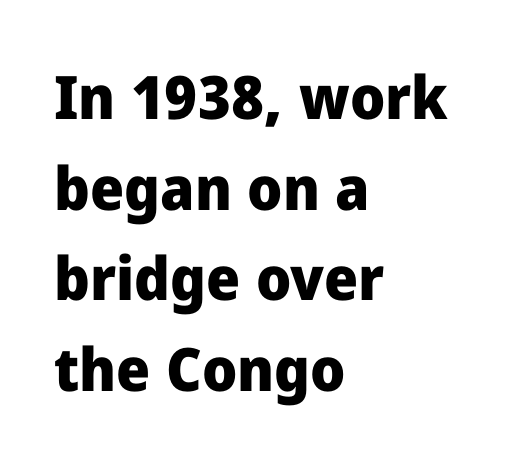
{"serif": "no", "italic": "no", "bold": "yes", "weight": "heavy", "width": "normal", "stroke_contrast": "low", "x_height": "medium", "monospaced": "no", "underline": "no", "align": "left", "line_spacing": "normal", "line_spacing_ratio": 1.51, "letter_spacing": "normal", "letter_spacing_em": 0.0, "glyph_px": 60}
